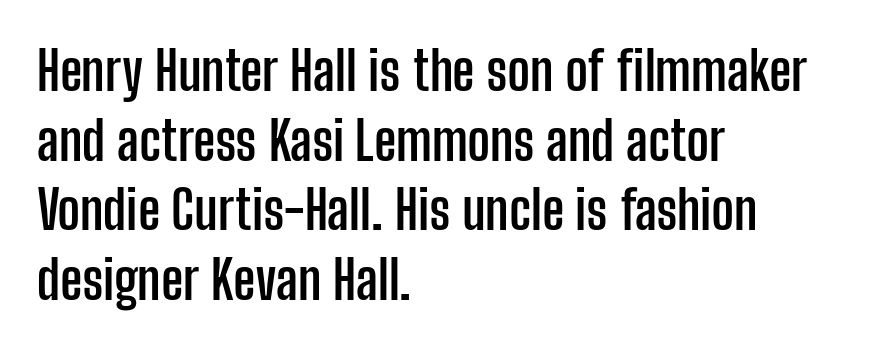
{"serif": "no", "italic": "no", "bold": "yes", "weight": "semibold", "width": "condensed", "stroke_contrast": "low", "x_height": "medium", "monospaced": "no", "underline": "no", "align": "left", "line_spacing": "normal", "line_spacing_ratio": 1.29, "letter_spacing": "normal", "letter_spacing_em": 0.0, "glyph_px": 54}
